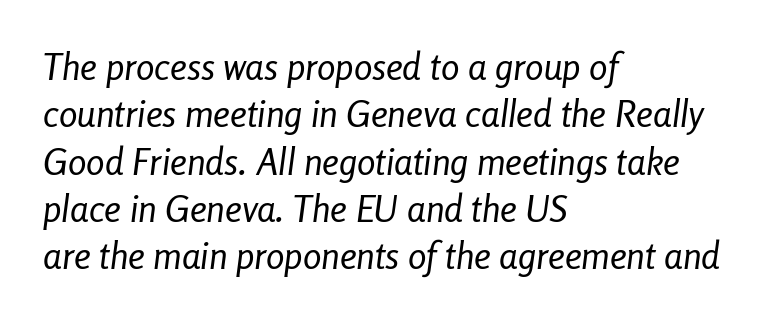
{"italic": "yes", "lean": "right", "slant_degrees": 8, "bold": "no", "weight": "regular", "width": "condensed", "stroke_contrast": "low", "x_height": "medium", "monospaced": "no", "underline": "no", "align": "left", "line_spacing": "normal", "line_spacing_ratio": 1.28, "letter_spacing": "normal", "letter_spacing_em": 0.0, "glyph_px": 37}
